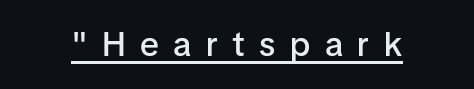
This sample carries an underscore along the baseline area. Proportional: the letters do not fall into vertical columns. Every stem runs plumb, perpendicular to the baseline. Slightly chunky letters — semibold, I'd say, not full bold.
